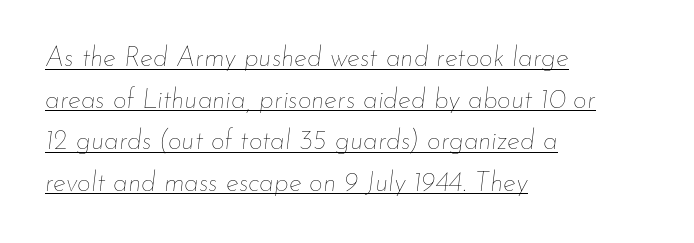
The typography opts for an oblique posture over an upright one. Think standard paragraph weight, or any step lighter than that. Leftover space on each line is placed entirely after the last word. Students, observe: this is what conventionally led text looks like. Underline: present. This sample uses plain, unmodified letter spacing.
